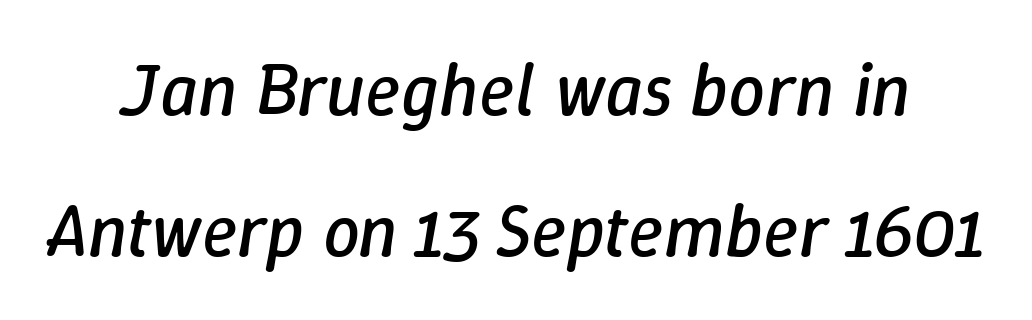
The image shows 74 px regular-weight type, italic (leaning right); set loose line spacing (1.91x), normal letter spacing, not underlined; low stroke contrast and a medium x-height.
